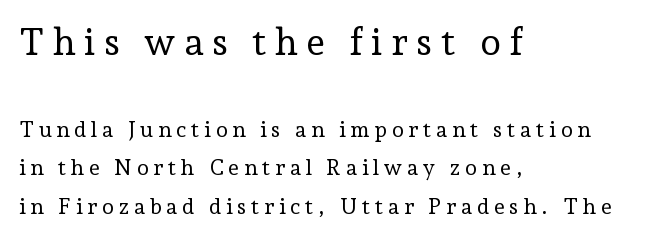
Q: Is the text bold? A: No.
Q: Is the text italic (slanted)? A: No, it is upright.
Q: Is the typeface a serif or a sans-serif typeface? A: Serif.
Q: Is the text underlined? A: No.
Q: How is the paragraph aligned? A: Left-aligned.
Q: Is the spacing between letters normal or unusually wide? A: Unusually wide.
Q: Which block of text is set in a larger size, the first (top) or the second (bottom)? A: The first (top) one.
Q: Width (condensed, normal, or wide)? A: Normal.
Q: Stroke contrast? A: Low.
Q: x-height? A: Medium.
Q: Monospaced? A: No.
